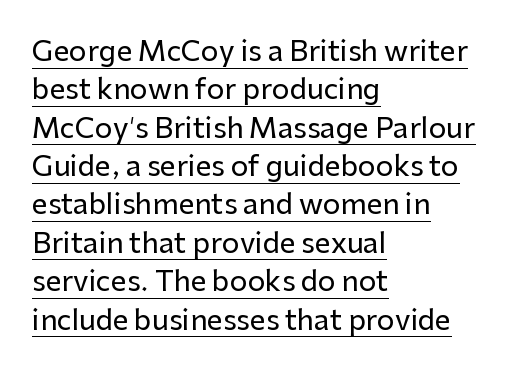
Q: Is the text italic (slanted)? A: No, it is upright.
Q: Is the typeface a serif or a sans-serif typeface? A: Sans-serif.
Q: Is the text underlined? A: Yes.
Q: How is the paragraph aligned? A: Left-aligned.
Q: Is the spacing between letters normal or unusually wide? A: Normal.
Q: Is the spacing between lines tight, normal or loose? A: Normal.
Q: Width (condensed, normal, or wide)? A: Normal.
Q: Stroke contrast? A: Low.
Q: x-height? A: Medium.
Q: Monospaced? A: No.
